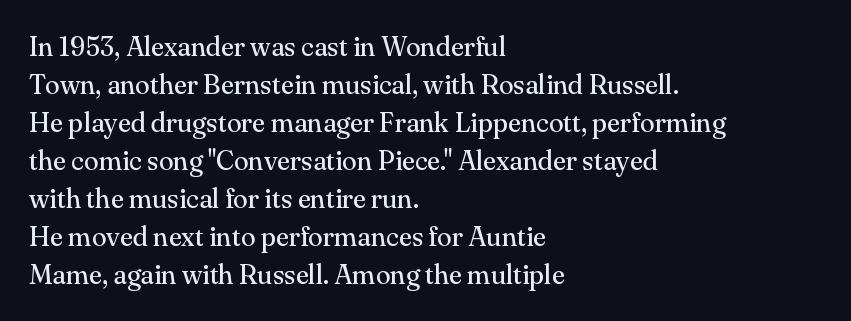
Q: Is the text bold? A: No.
Q: Is the text italic (slanted)? A: No, it is upright.
Q: Is the text underlined? A: No.
Q: How is the paragraph aligned? A: Left-aligned.
Q: Is the spacing between letters normal or unusually wide? A: Normal.
Q: Is the spacing between lines tight, normal or loose? A: Normal.
